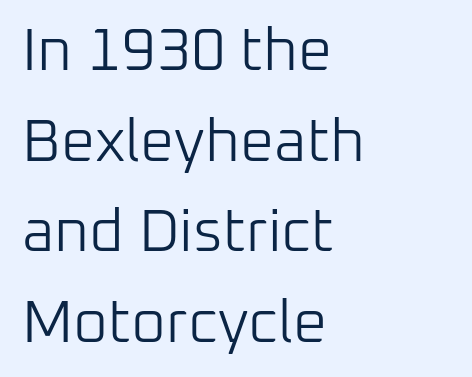
The image shows 60 px light sans-serif type, upright; set left-aligned, normal line spacing (1.51x), normal letter spacing, not underlined; low stroke contrast and a medium x-height.
